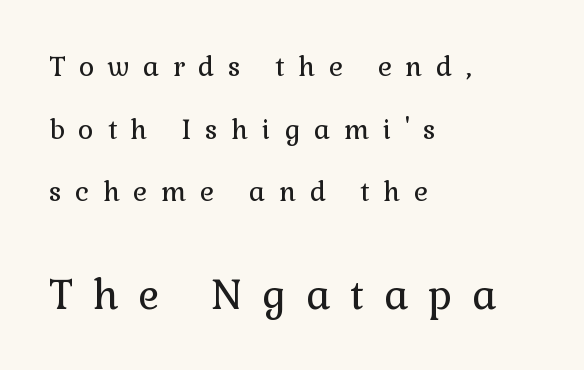
Q: Is the text bold? A: No.
Q: Is the text italic (slanted)? A: No, it is upright.
Q: Is the typeface a serif or a sans-serif typeface? A: Serif.
Q: Is the text underlined? A: No.
Q: How is the paragraph aligned? A: Left-aligned.
Q: Is the spacing between letters normal or unusually wide? A: Unusually wide.
Q: Is the spacing between lines tight, normal or loose? A: Loose.
Q: Which block of text is set in a larger size, the first (top) or the second (bottom)? A: The second (bottom) one.
Q: Width (condensed, normal, or wide)? A: Normal.
Q: x-height? A: Medium.
Q: Monospaced? A: No.
